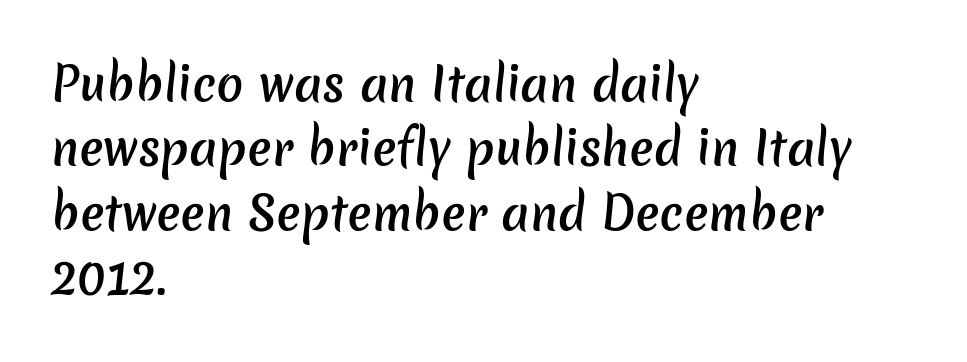
Q: Is the text bold? A: Semi-bold.
Q: Is the typeface a serif or a sans-serif typeface? A: Sans-serif.
Q: Is the text underlined? A: No.
Q: How is the paragraph aligned? A: Left-aligned.
Q: Is the spacing between letters normal or unusually wide? A: Normal.
Q: Is the spacing between lines tight, normal or loose? A: Normal.
Q: Width (condensed, normal, or wide)? A: Normal.
Q: Stroke contrast? A: Low.
Q: x-height? A: Medium.
Q: Monospaced? A: No.
